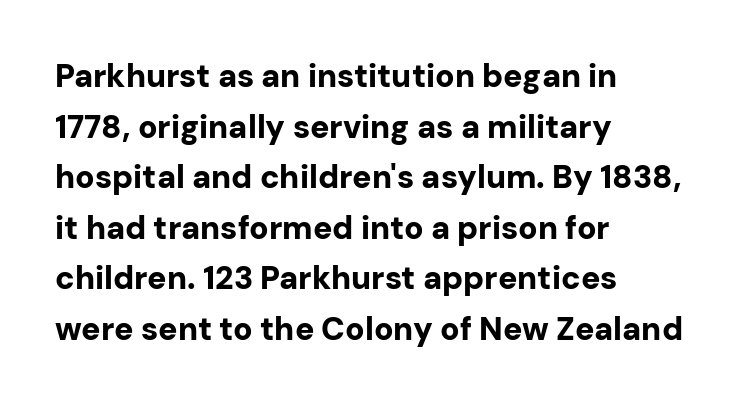
Notice how thick the strokes are: this is what a full bold looks like. The typeface chosen for these lines omits serifs. This sample has the flowing, uneven cadence of proportional lettering. The lines in this sample share a left origin and differ only in where they stop. These lines keep a tight, regular rhythm from letter to letter.
